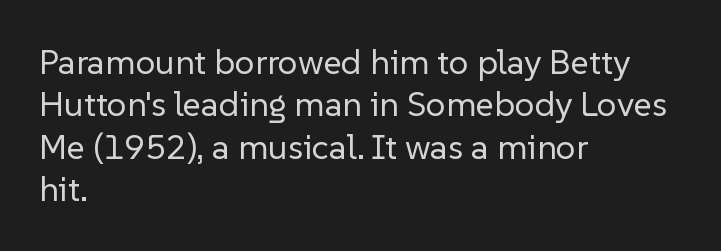
This sample uses plain, unmodified letter spacing. The passage is arranged the way most books set body copy — flush left. Weight: in the light-to-regular range. A typesetter would call this proportional, since set widths differ per character. Vertical strokes here are truly vertical. Nothing sits at the stroke ends, so this counts as sans-serif.
